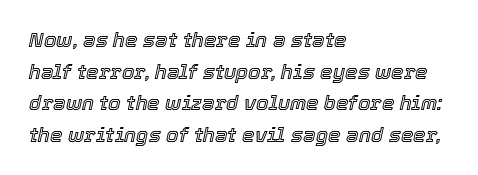
Notice how the passage keeps a crisp vertical edge on the left only. This sample keeps an unexceptional amount of space between lines. Inter-character spacing is left at the font's built-in metrics. Honestly, there is no underline to notice here at all. Would a proofreader flag this as italicized? Yes.
